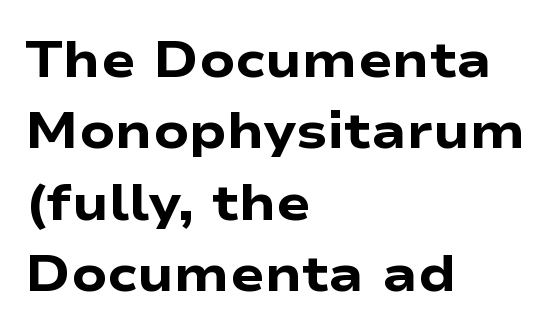
These lines are rendered in a variable-pitch font. Check under the words: just untouched page. Words appear dense and cohesive because spacing is normal. The leading is moderate, giving the passage an even texture. Chunky letters — that's bold for sure. The font's upright variant was chosen for this text.
